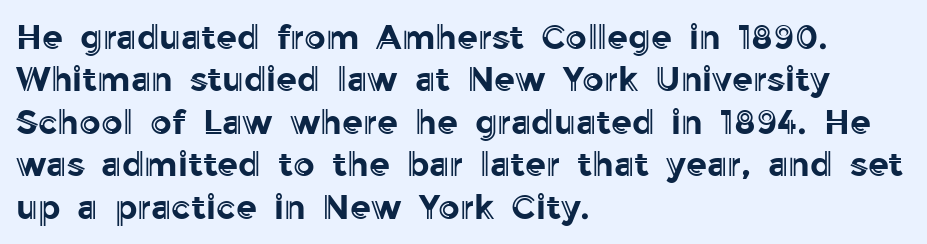
{"italic": "no", "width": "normal", "x_height": "medium", "monospaced": "no", "underline": "no", "align": "left", "line_spacing": "normal", "line_spacing_ratio": 1.25, "letter_spacing": "normal", "letter_spacing_em": 0.0, "glyph_px": 34}
